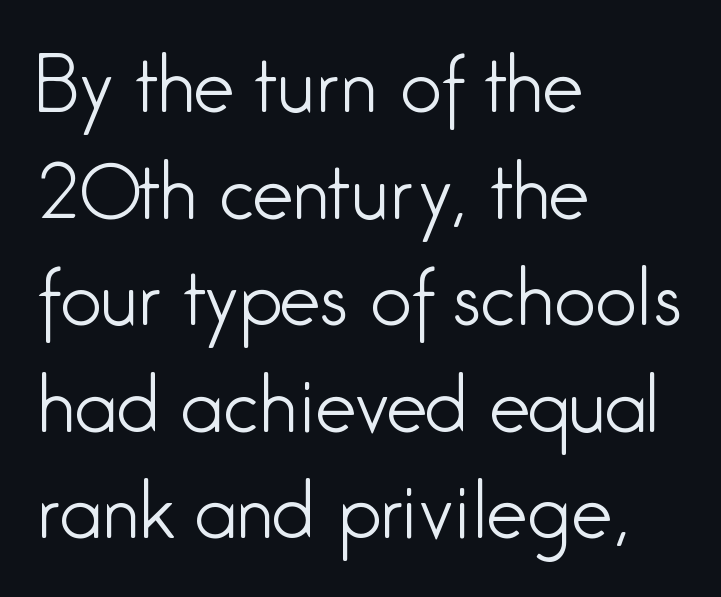
{"serif": "no", "italic": "no", "bold": "no", "weight": "light", "width": "condensed", "stroke_contrast": "low", "x_height": "medium", "monospaced": "no", "underline": "no", "align": "left", "line_spacing": "normal", "line_spacing_ratio": 1.46, "letter_spacing": "normal", "letter_spacing_em": 0.0, "glyph_px": 73}
